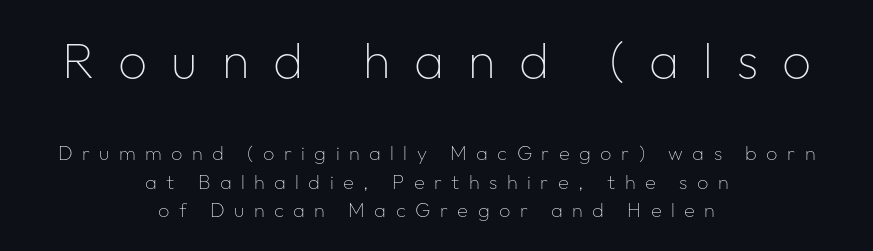
The image shows 51 px thin sans-serif type, upright; set centered, normal line spacing (1.42x), unusually wide letter spacing (+0.47 em), not underlined; the first (top) block is 2.55x larger; low stroke contrast and a medium x-height.
